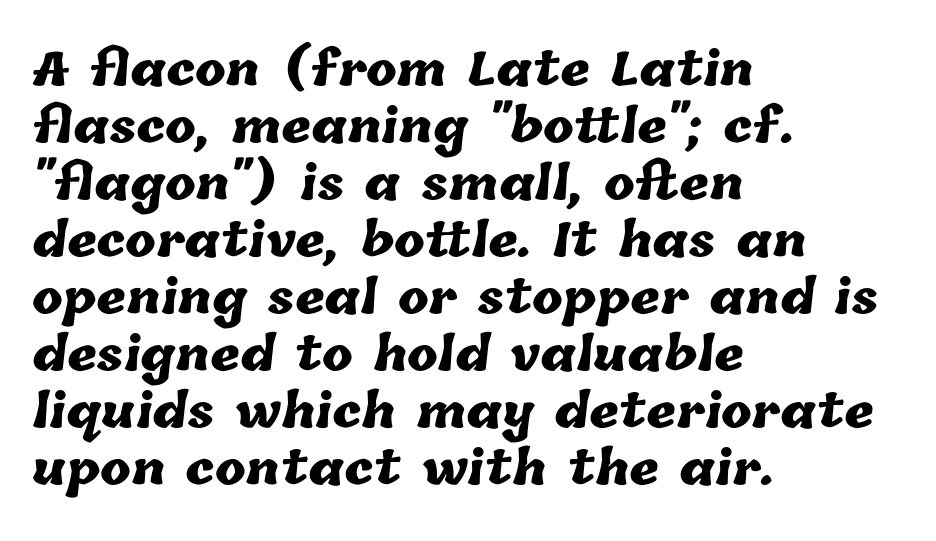
Q: Is the text bold? A: Yes.
Q: Is the text underlined? A: No.
Q: How is the paragraph aligned? A: Left-aligned.
Q: Is the spacing between letters normal or unusually wide? A: Normal.
Q: Width (condensed, normal, or wide)? A: Normal.
Q: Stroke contrast? A: Low.
Q: x-height? A: Medium.
Q: Monospaced? A: No.
